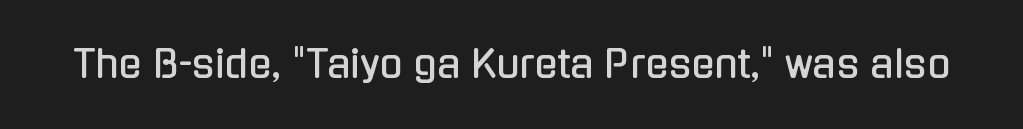
The image shows 38 px condensed sans-serif type, upright; set normal letter spacing, not underlined; low stroke contrast and a medium x-height.
